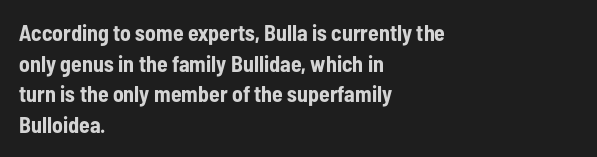
The image shows 22 px bold type, upright; set left-aligned, normal line spacing (1.39x), normal letter spacing, not underlined.
